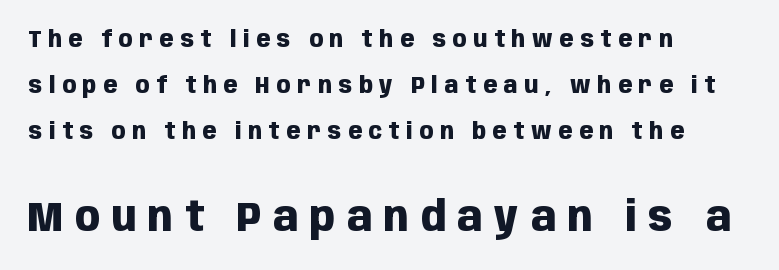
Q: Is the text bold? A: Yes.
Q: Is the text italic (slanted)? A: No, it is upright.
Q: Is the typeface a serif or a sans-serif typeface? A: Sans-serif.
Q: Is the text underlined? A: No.
Q: How is the paragraph aligned? A: Left-aligned.
Q: Is the spacing between letters normal or unusually wide? A: Unusually wide.
Q: Is the spacing between lines tight, normal or loose? A: Loose.
Q: Which block of text is set in a larger size, the first (top) or the second (bottom)? A: The second (bottom) one.
Q: Width (condensed, normal, or wide)? A: Condensed.
Q: Stroke contrast? A: Low.
Q: x-height? A: Large.
Q: Monospaced? A: No.
